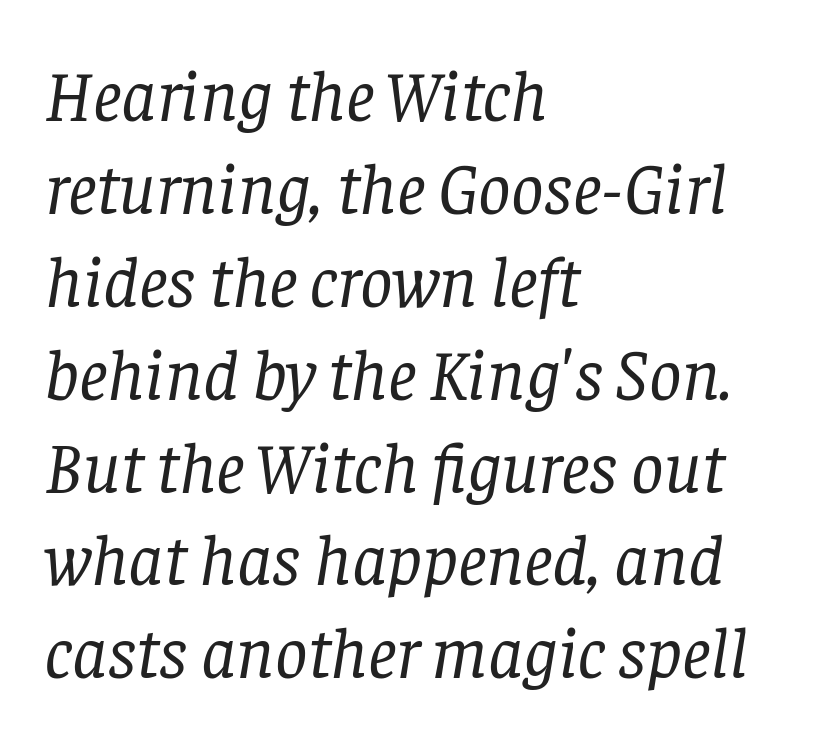
The image shows 72 px regular-weight serif type, italic (leaning right); set left-aligned, normal line spacing (1.29x), normal letter spacing, not underlined; low stroke contrast and a large x-height.
